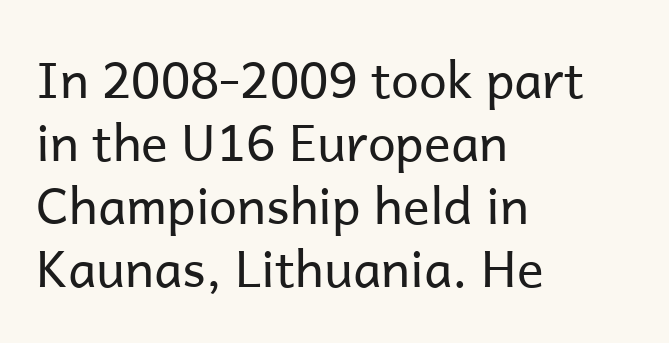
{"serif": "no", "italic": "no", "bold": "no", "weight": "regular", "width": "normal", "stroke_contrast": "low", "x_height": "medium", "monospaced": "no", "underline": "no", "align": "left", "line_spacing": "normal", "line_spacing_ratio": 1.26, "letter_spacing": "normal", "letter_spacing_em": 0.0, "glyph_px": 50}
